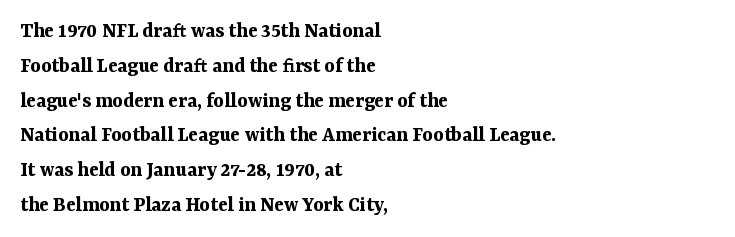
The image shows 22 px bold type, upright; set left-aligned, normal line spacing (1.58x), normal letter spacing, not underlined.
